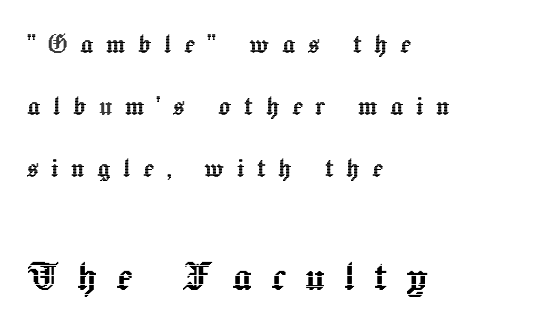
Q: Is the text italic (slanted)? A: No, it is upright.
Q: Is the text underlined? A: No.
Q: How is the paragraph aligned? A: Left-aligned.
Q: Is the spacing between letters normal or unusually wide? A: Unusually wide.
Q: Is the spacing between lines tight, normal or loose? A: Loose.
Q: Which block of text is set in a larger size, the first (top) or the second (bottom)? A: The second (bottom) one.
Q: Width (condensed, normal, or wide)? A: Normal.
Q: x-height? A: Medium.
Q: Monospaced? A: No.
